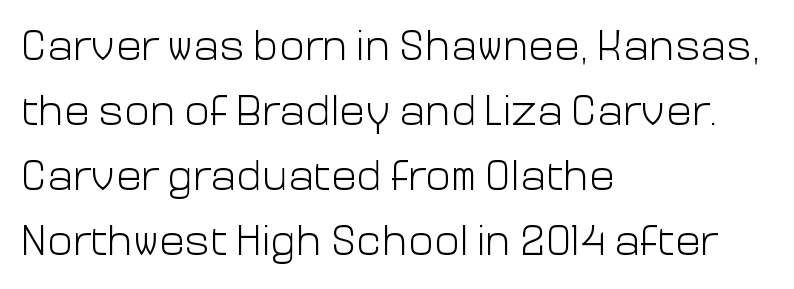
The passage shown has conventional tracking throughout. Here the designer chose a conventional face with non-uniform glyph widths. No heavy texture on the line: the type isn't bold. The lines sit at an ordinary, default distance from one another.
